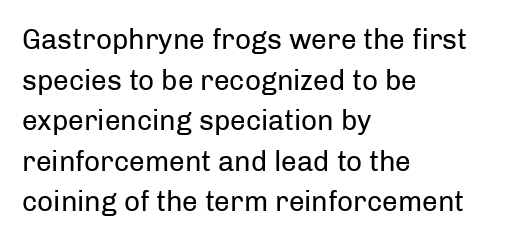
Think of a printed novel: that variable character pitch is what you see here. The strokes carry an ordinary text weight at most. Short and long lines alike share a common starting point at left. The designer went with a sans here, leaving each stem footless. The face used here is rendered with its standard letterfit. Any mark beneath the type? The region is blank.
